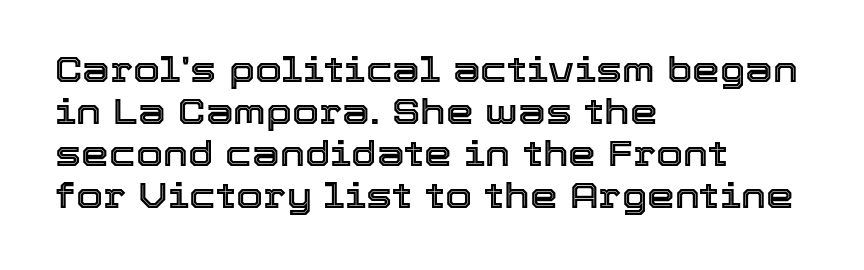
Letters rest on an invisible, unmarked baseline. Designer's note — italics off, roman on. Line beginnings align vertically; line endings do not. These lines keep a tight, regular rhythm from letter to letter. Character widths vary here, with narrow letters taking less room than wide ones.
